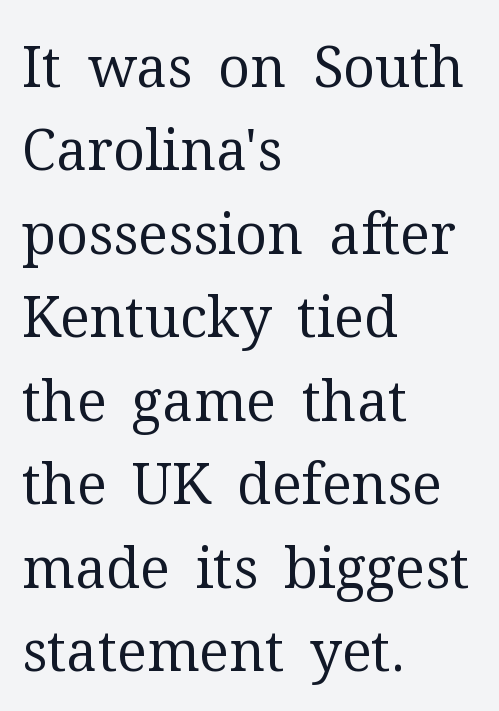
Q: Is the text bold? A: No.
Q: Is the text italic (slanted)? A: No, it is upright.
Q: Is the typeface a serif or a sans-serif typeface? A: Serif.
Q: Is the text underlined? A: No.
Q: How is the paragraph aligned? A: Left-aligned.
Q: Is the spacing between letters normal or unusually wide? A: Normal.
Q: Is the spacing between lines tight, normal or loose? A: Normal.
Q: Width (condensed, normal, or wide)? A: Normal.
Q: Stroke contrast? A: Medium.
Q: x-height? A: Medium.
Q: Monospaced? A: No.
